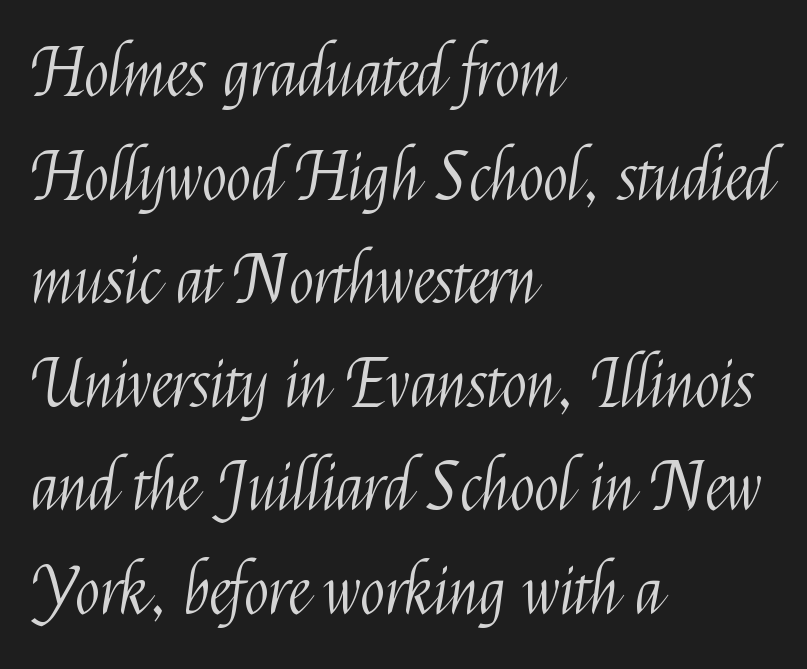
Q: Is the text bold? A: No.
Q: Is the text italic (slanted)? A: Yes.
Q: Is the typeface a serif or a sans-serif typeface? A: Sans-serif.
Q: Is the text underlined? A: No.
Q: How is the paragraph aligned? A: Left-aligned.
Q: Is the spacing between letters normal or unusually wide? A: Normal.
Q: Is the spacing between lines tight, normal or loose? A: Normal.
Q: Width (condensed, normal, or wide)? A: Condensed.
Q: Stroke contrast? A: Medium.
Q: x-height? A: Medium.
Q: Monospaced? A: No.
